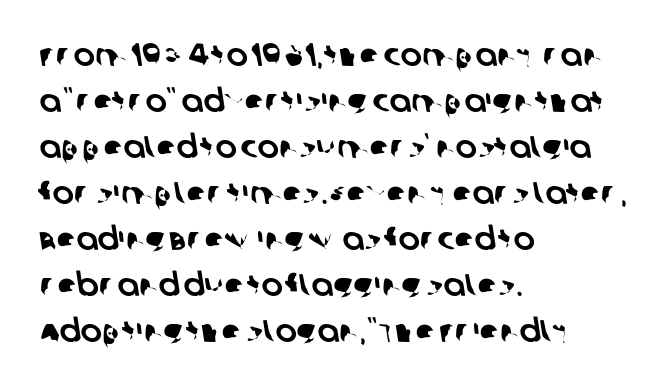
{"serif": "no", "width": "normal", "stroke_contrast": "low", "x_height": "large", "monospaced": "no", "underline": "no", "align": "left", "line_spacing": "normal", "line_spacing_ratio": 1.44, "letter_spacing": "normal", "letter_spacing_em": 0.0, "glyph_px": 32}
